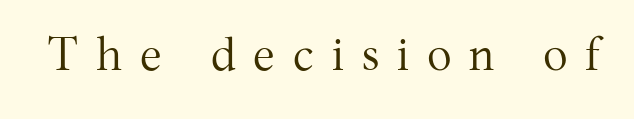
This is not heavy type; no bold has been used. A roman cut, with each character standing at attention. This rendering widens character spacing well past its baseline value. Type without underlining. These lines are rendered in a variable-pitch font. The letters carry serifs — small finishing strokes at the ends of their stems.
